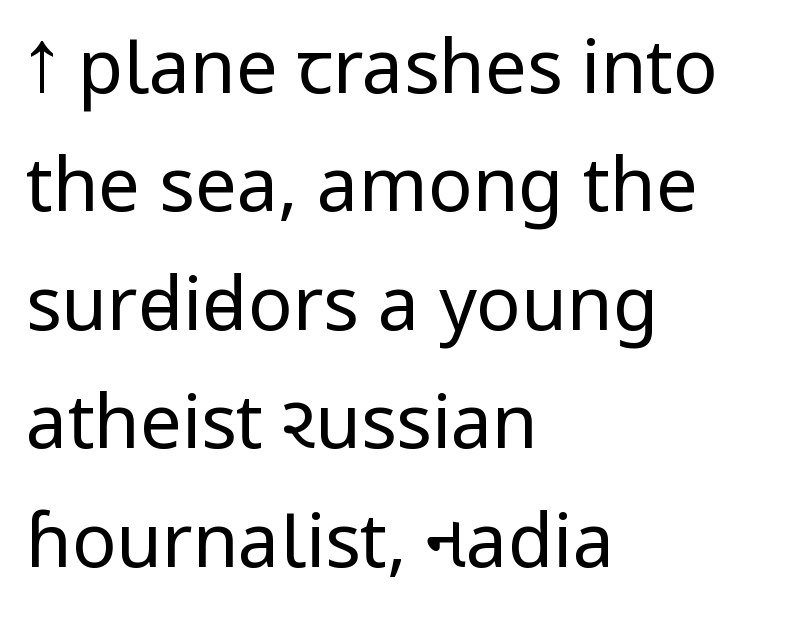
{"serif": "no", "italic": "no", "bold": "no", "weight": "regular", "width": "condensed", "stroke_contrast": "low", "x_height": "large", "monospaced": "no", "underline": "no", "align": "left", "line_spacing": "normal", "line_spacing_ratio": 1.6, "letter_spacing": "normal", "letter_spacing_em": 0.0, "glyph_px": 74}
